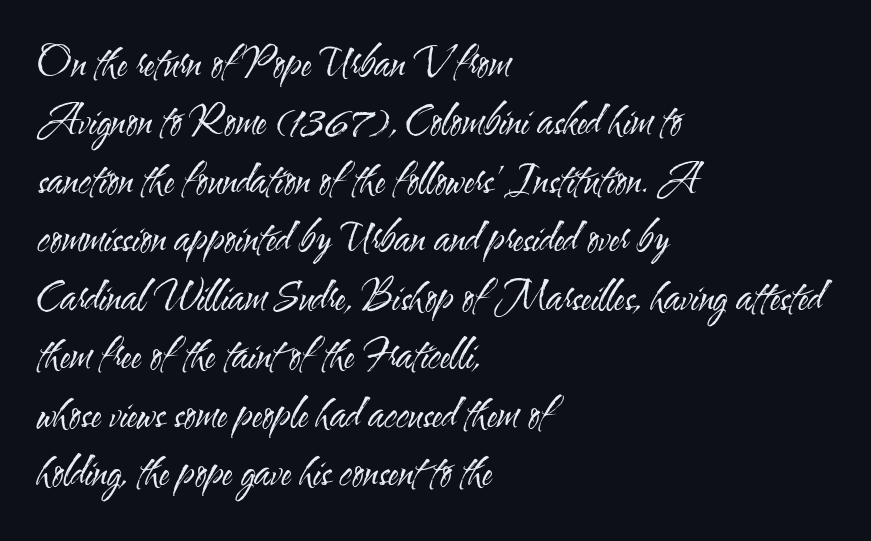
Q: Is the text bold? A: No.
Q: Is the text italic (slanted)? A: Yes.
Q: Is the typeface a serif or a sans-serif typeface? A: Sans-serif.
Q: Is the text underlined? A: No.
Q: How is the paragraph aligned? A: Left-aligned.
Q: Is the spacing between letters normal or unusually wide? A: Normal.
Q: Is the spacing between lines tight, normal or loose? A: Normal.
Q: Width (condensed, normal, or wide)? A: Condensed.
Q: Stroke contrast? A: Medium.
Q: x-height? A: Small.
Q: Monospaced? A: No.
